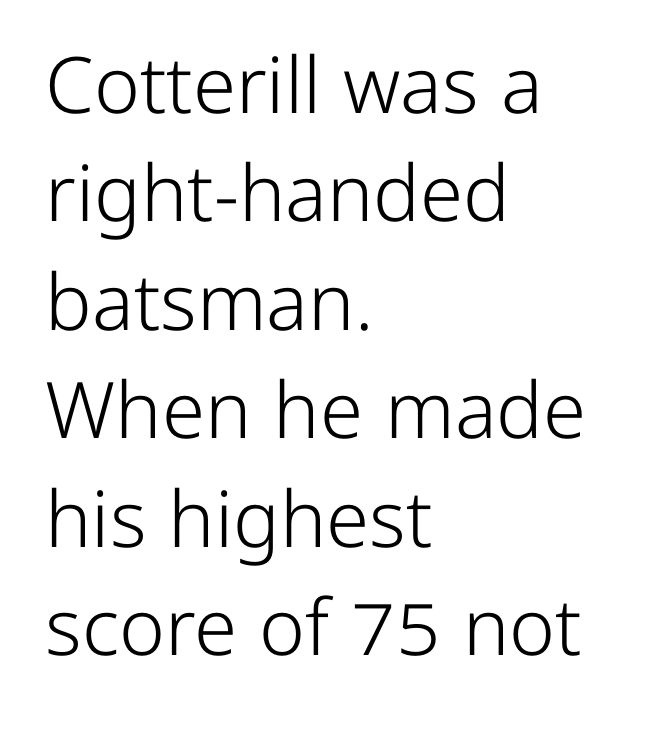
{"serif": "no", "italic": "no", "bold": "no", "weight": "light", "width": "normal", "stroke_contrast": "low", "x_height": "medium", "monospaced": "no", "underline": "no", "align": "left", "line_spacing": "normal", "line_spacing_ratio": 1.39, "letter_spacing": "normal", "letter_spacing_em": 0.0, "glyph_px": 78}
